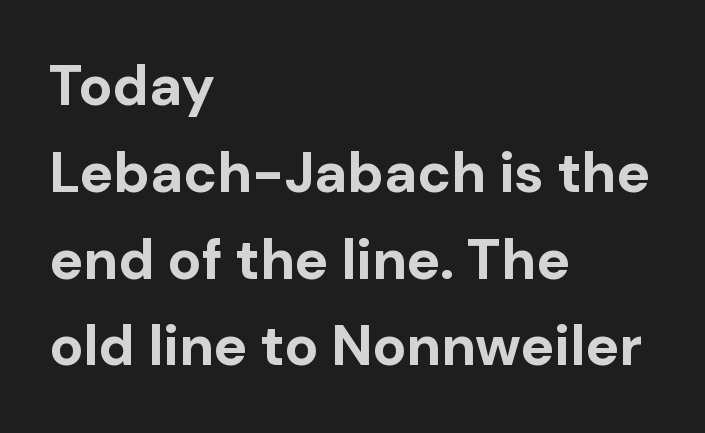
The image shows 56 px bold sans-serif type, upright; set left-aligned, normal line spacing (1.55x), normal letter spacing, not underlined; low stroke contrast and a medium x-height.
